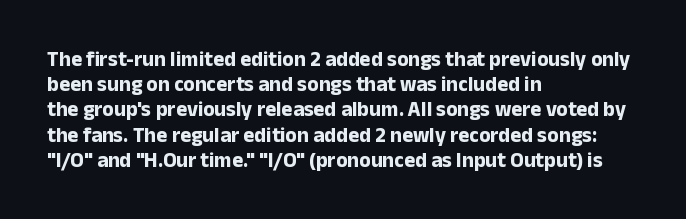
{"italic": "no", "bold": "yes", "underline": "no", "align": "left", "line_spacing_ratio": 1.2, "letter_spacing": "normal", "letter_spacing_em": 0.0, "glyph_px": 21}
